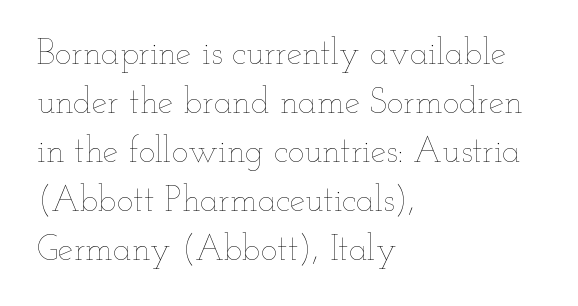
{"italic": "no", "bold": "no", "weight": "thin", "width": "wide", "stroke_contrast": "low", "x_height": "small", "monospaced": "no", "underline": "no", "align": "left", "line_spacing": "normal", "line_spacing_ratio": 1.4, "letter_spacing": "normal", "letter_spacing_em": 0.0, "glyph_px": 35}
